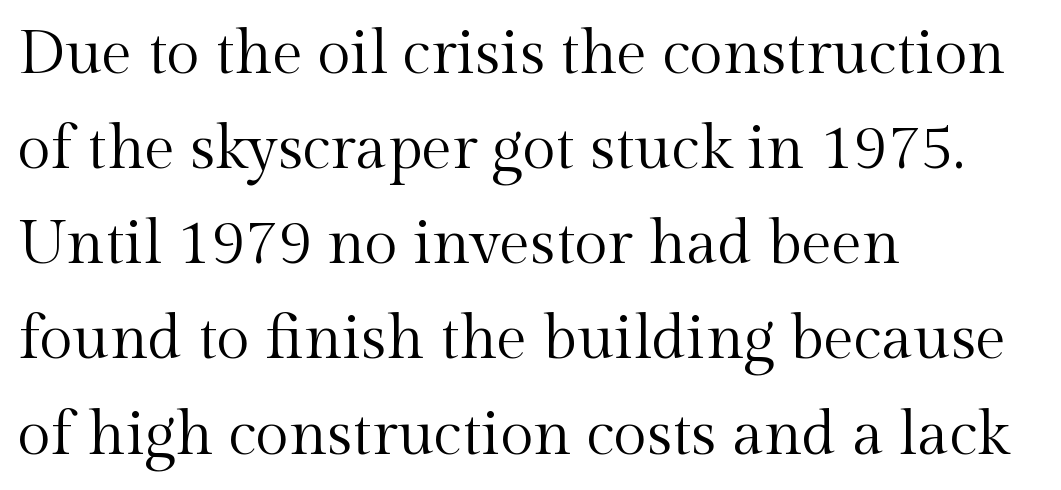
{"serif": "yes", "italic": "no", "bold": "no", "weight": "regular", "width": "normal", "x_height": "medium", "monospaced": "no", "underline": "no", "align": "left", "line_spacing": "normal", "line_spacing_ratio": 1.56, "letter_spacing": "normal", "letter_spacing_em": 0.0, "glyph_px": 61}
